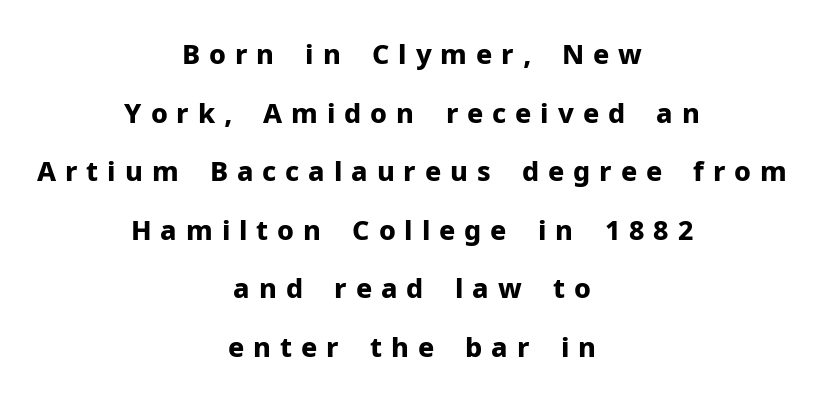
Any mark beneath the type? The region is blank. Reading down the column, the eye jumps a long way to each next line. The passage shown has open, widely tracked lettering throughout. These lines are centered, leaving both edges ragged.
